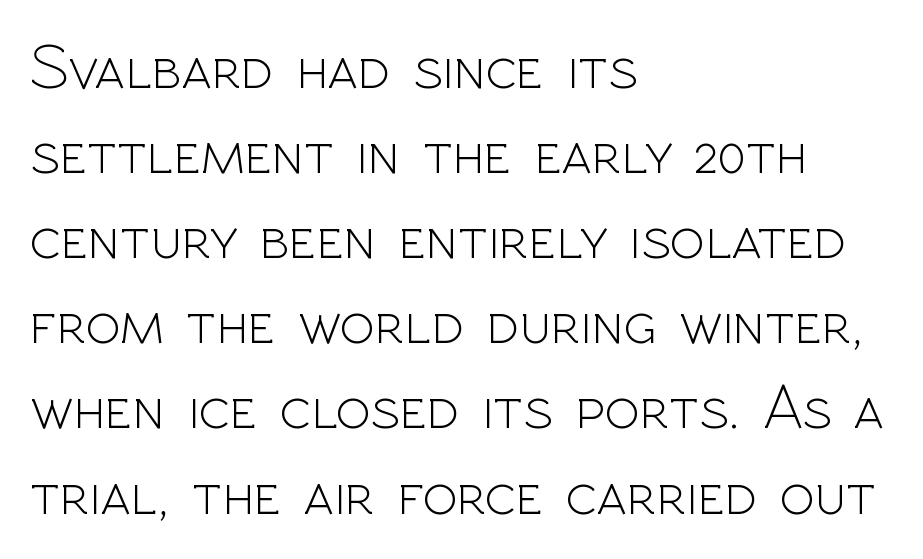
{"serif": "no", "italic": "no", "bold": "no", "weight": "light", "width": "normal", "x_height": "medium", "monospaced": "no", "underline": "no", "align": "left", "line_spacing": "normal", "line_spacing_ratio": 1.33, "letter_spacing": "normal", "letter_spacing_em": 0.0, "glyph_px": 64}
